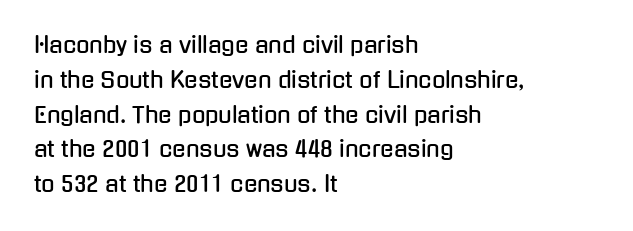
The image shows 22 px text type, upright; set left-aligned, normal line spacing (1.58x), normal letter spacing, not underlined.
